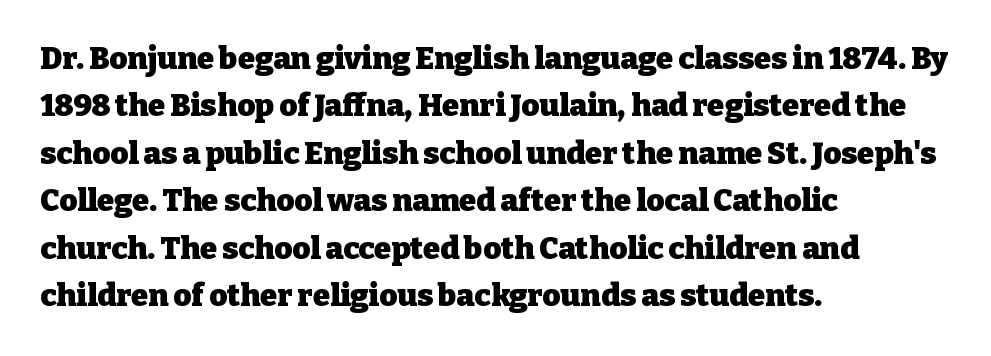
Q: Is the text bold? A: Yes.
Q: Is the text italic (slanted)? A: No, it is upright.
Q: Is the typeface a serif or a sans-serif typeface? A: Serif.
Q: Is the text underlined? A: No.
Q: How is the paragraph aligned? A: Left-aligned.
Q: Is the spacing between letters normal or unusually wide? A: Normal.
Q: Is the spacing between lines tight, normal or loose? A: Normal.
Q: Width (condensed, normal, or wide)? A: Normal.
Q: Stroke contrast? A: Low.
Q: x-height? A: Medium.
Q: Monospaced? A: No.
